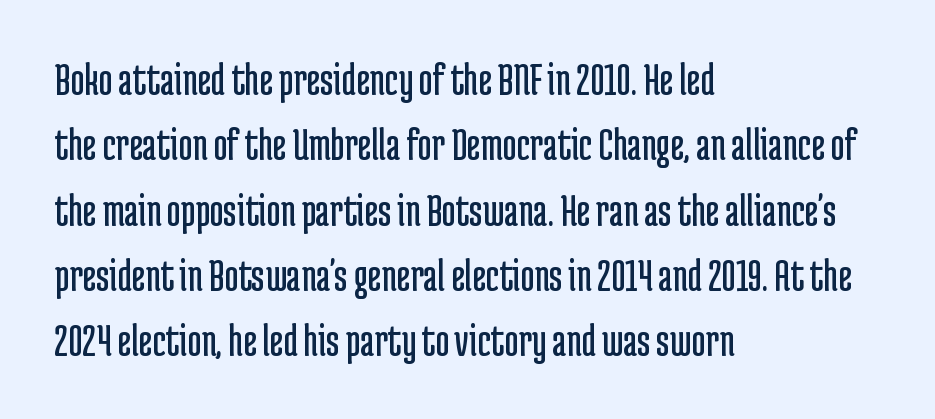
The image shows 48 px regular-weight, condensed sans-serif type, upright; set left-aligned, normal line spacing (1.36x), normal letter spacing, not underlined; low stroke contrast and a medium x-height.
